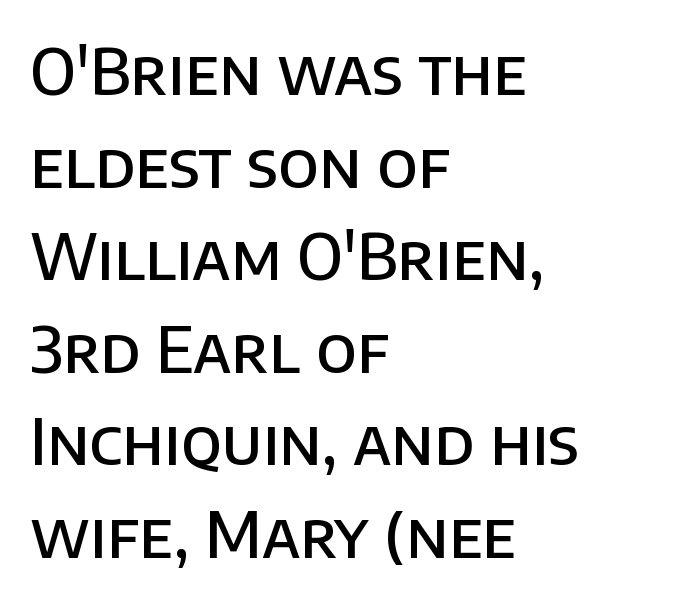
This block has exactly the height ordinary leading produces. Words float on clear page, feet unadorned. Letterform terminals end flat and unadorned throughout the passage. Letter spacing: default. The letters advance in unequal steps, a hallmark of proportional type. The lines are quadded left.
